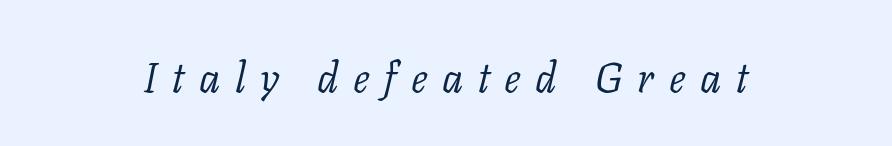
{"serif": "yes", "italic": "yes", "lean": "right", "slant_degrees": 11, "bold": "no", "weight": "light", "width": "normal", "stroke_contrast": "low", "x_height": "medium", "monospaced": "no", "underline": "no", "align": "center", "letter_spacing": "wide", "letter_spacing_em": 0.35, "glyph_px": 42}
